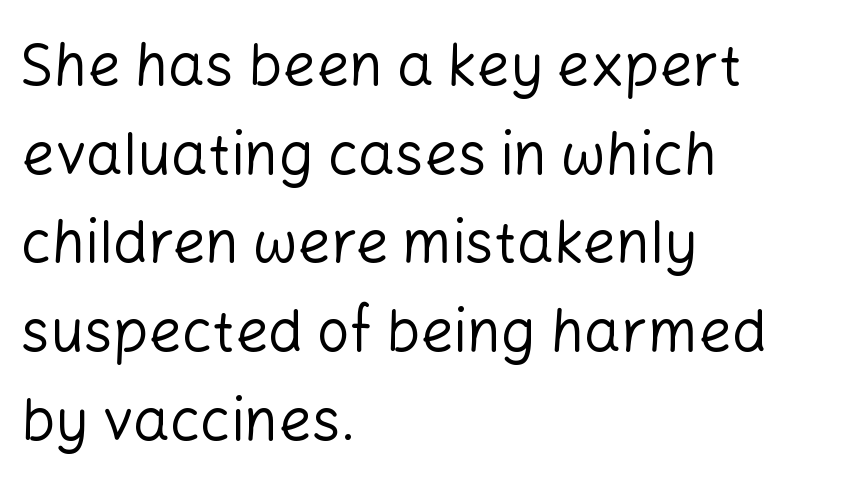
The image shows 58 px regular-weight sans-serif type, upright; set left-aligned, normal line spacing (1.53x), normal letter spacing, not underlined; low stroke contrast and a medium x-height.
